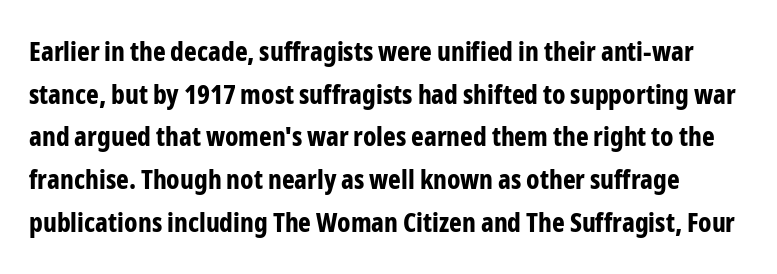
Weight: bold. The type sits square on the baseline with zero lean. A clean baseline with only descenders dipping below it. Regular leading. Tracking value appears to be zero — textbook default spacing.
